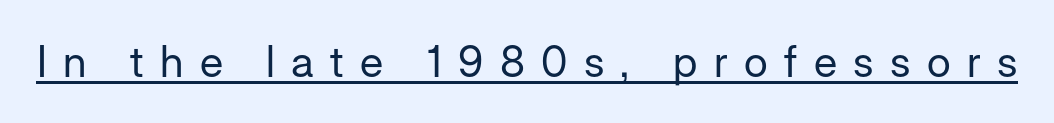
The image shows 43 px regular-weight sans-serif type, upright; set unusually wide letter spacing (+0.38 em), underlined; low stroke contrast and a medium x-height.
